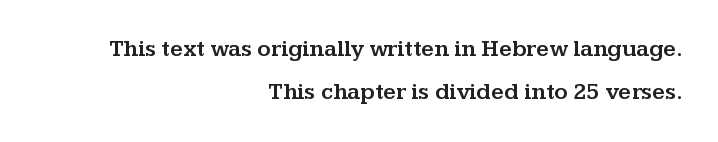
The image shows 23 px text type, upright; set right-aligned, line spacing 1.87x, normal letter spacing, not underlined.
